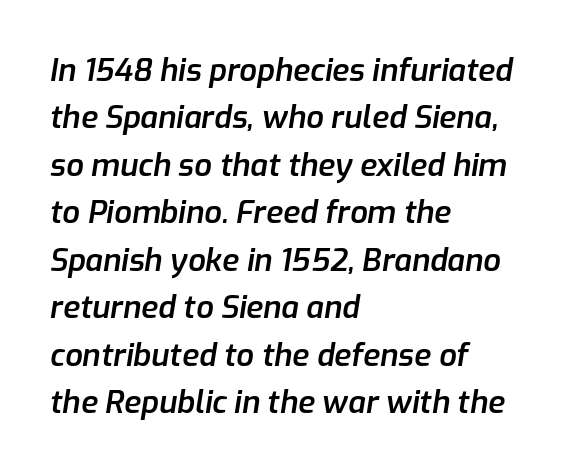
Q: Is the text bold? A: Semi-bold.
Q: Is the text italic (slanted)? A: Yes, it leans right by about 9 degrees.
Q: Is the text underlined? A: No.
Q: How is the paragraph aligned? A: Left-aligned.
Q: Is the spacing between letters normal or unusually wide? A: Normal.
Q: Is the spacing between lines tight, normal or loose? A: Normal.
Q: Width (condensed, normal, or wide)? A: Normal.
Q: Stroke contrast? A: Low.
Q: x-height? A: Medium.
Q: Monospaced? A: No.
